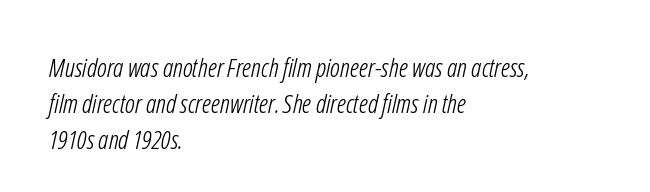
The image shows 26 px text type; set left-aligned, normal line spacing (1.39x), normal letter spacing, not underlined.
